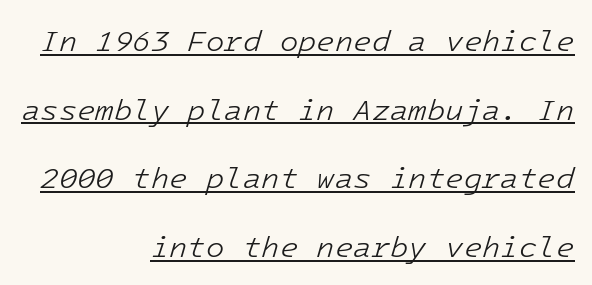
Q: Is the text bold? A: No.
Q: Is the text italic (slanted)? A: Yes, it leans right by about 16 degrees.
Q: Is the text underlined? A: Yes.
Q: How is the paragraph aligned? A: Right-aligned.
Q: Is the spacing between letters normal or unusually wide? A: Normal.
Q: Is the spacing between lines tight, normal or loose? A: Loose.
Q: Width (condensed, normal, or wide)? A: Normal.
Q: Stroke contrast? A: Low.
Q: x-height? A: Medium.
